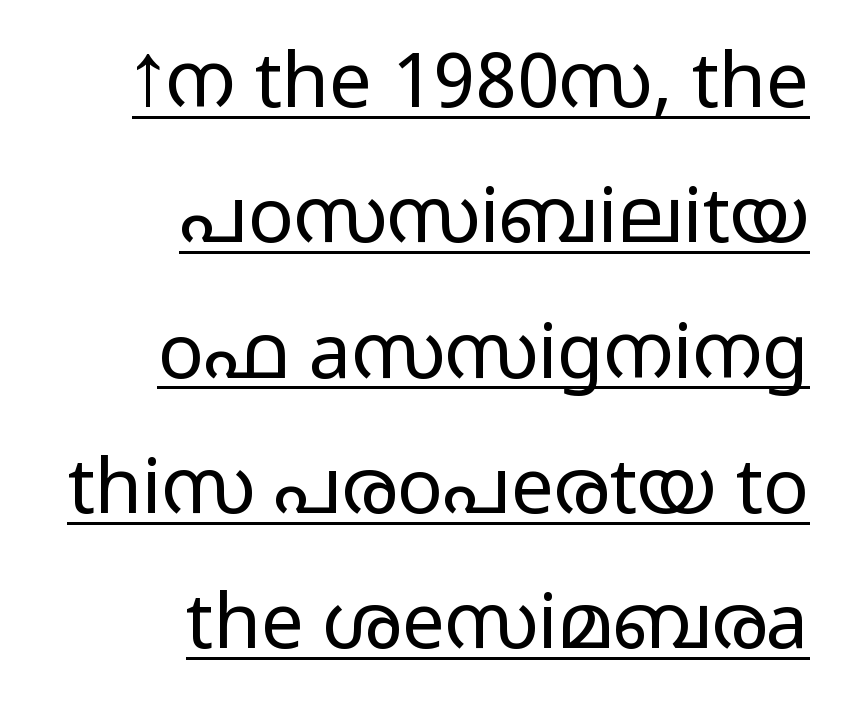
Q: Is the text bold? A: No.
Q: Is the text italic (slanted)? A: No, it is upright.
Q: Is the typeface a serif or a sans-serif typeface? A: Sans-serif.
Q: Is the text underlined? A: Yes.
Q: How is the paragraph aligned? A: Right-aligned.
Q: Is the spacing between letters normal or unusually wide? A: Normal.
Q: Width (condensed, normal, or wide)? A: Wide.
Q: Stroke contrast? A: Low.
Q: x-height? A: Medium.
Q: Monospaced? A: No.
